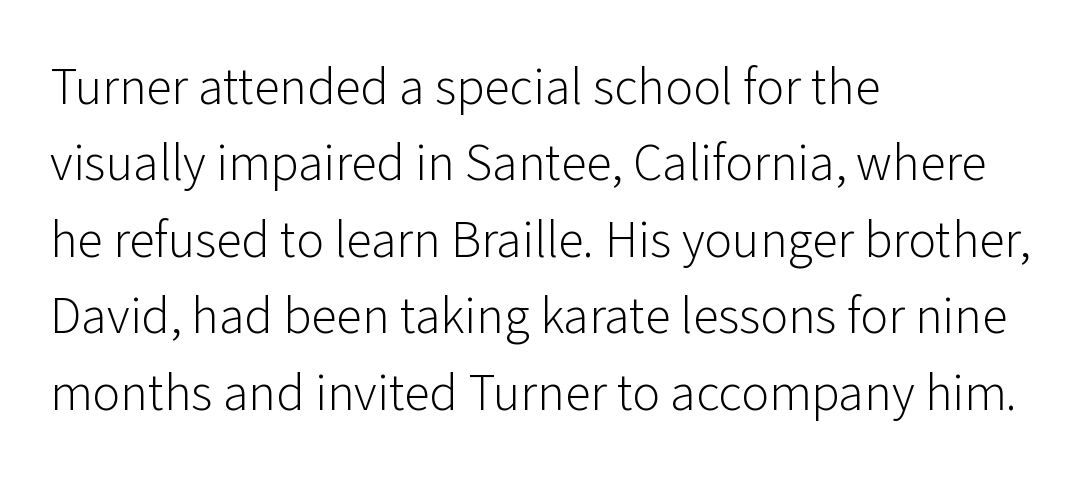
The image shows 52 px light sans-serif type, upright; set left-aligned, normal line spacing (1.47x), normal letter spacing, not underlined; low stroke contrast and a medium x-height.
